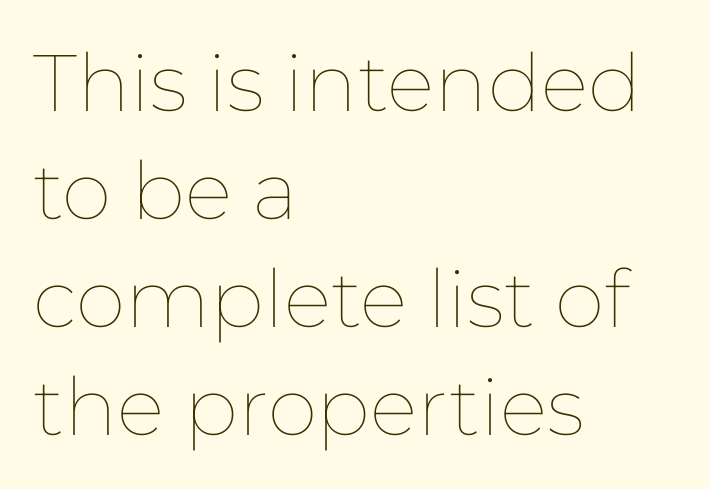
The image shows 80 px thin type, upright; set left-aligned, normal line spacing (1.35x), normal letter spacing, not underlined; low stroke contrast and a medium x-height.
